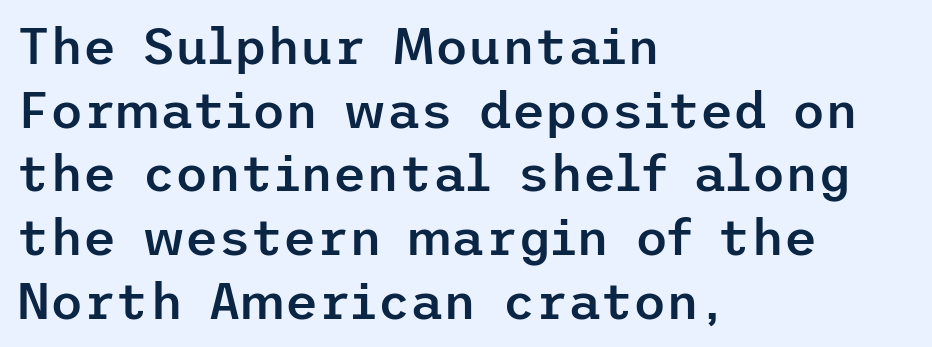
If you drew a line through each stem, it would be perfectly vertical. These lines carry some extra weight — a demibold, not a full bold. Students, note that the glyphs here touch the page at normal intervals. Underlining? Definitely not there. The block of text has a typical density, with ordinary space between rows. Letterform terminals end flat and unadorned throughout the passage.
